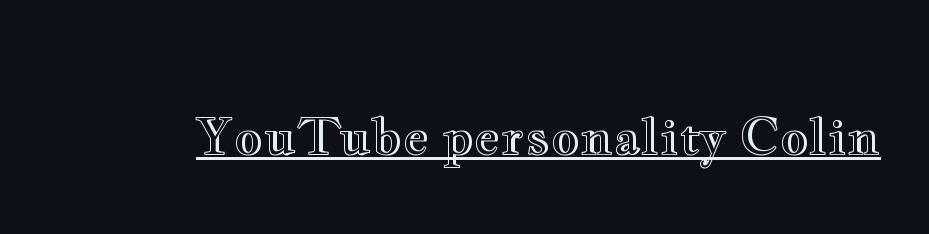
{"italic": "no", "width": "wide", "x_height": "small", "monospaced": "no", "underline": "yes", "letter_spacing": "normal", "letter_spacing_em": 0.0, "glyph_px": 50}
